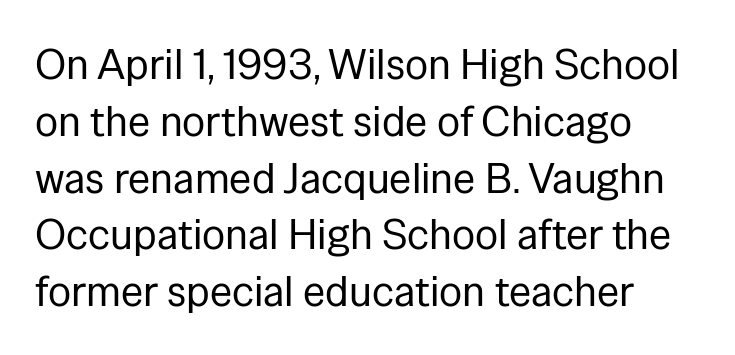
{"serif": "no", "italic": "no", "bold": "no", "weight": "regular", "width": "normal", "stroke_contrast": "low", "x_height": "medium", "monospaced": "no", "underline": "no", "align": "left", "line_spacing": "normal", "line_spacing_ratio": 1.32, "letter_spacing": "normal", "letter_spacing_em": 0.0, "glyph_px": 43}
